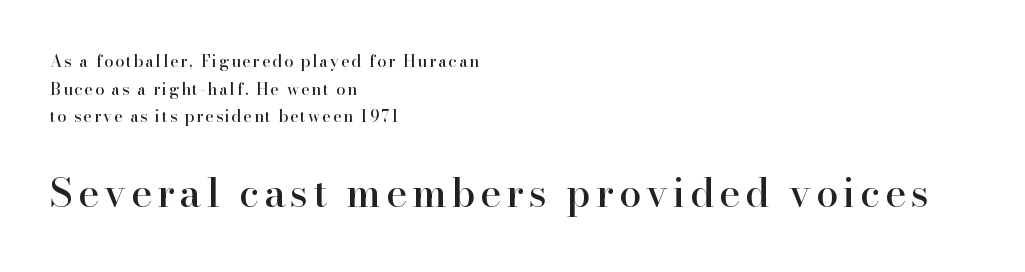
Q: Is the text italic (slanted)? A: No, it is upright.
Q: Is the typeface a serif or a sans-serif typeface? A: Serif.
Q: Is the text underlined? A: No.
Q: How is the paragraph aligned? A: Left-aligned.
Q: Which block of text is set in a larger size, the first (top) or the second (bottom)? A: The second (bottom) one.
Q: Width (condensed, normal, or wide)? A: Normal.
Q: Stroke contrast? A: High.
Q: x-height? A: Small.
Q: Monospaced? A: No.
